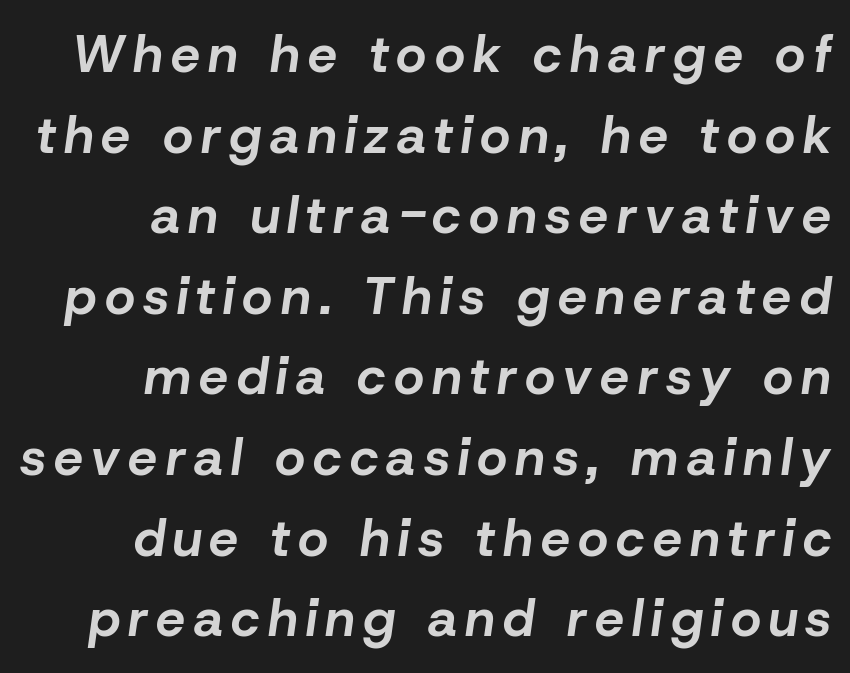
{"italic": "yes", "lean": "right", "slant_degrees": 8, "bold": "yes", "weight": "bold", "width": "normal", "stroke_contrast": "low", "x_height": "medium", "monospaced": "no", "underline": "no", "align": "right", "line_spacing": "normal", "line_spacing_ratio": 1.55, "glyph_px": 52}
